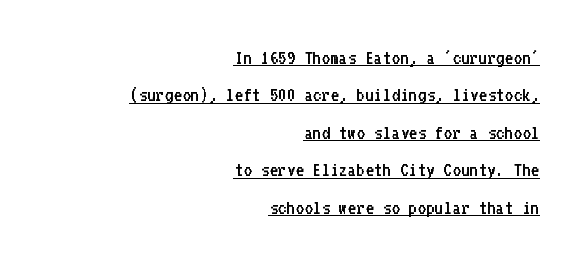
Unbolded letterforms with no extra heft. Is there any slant? The stems are plumb. The sample's only ornament is a line tracing under the words. Compared with a flush-left layout, this one pins lines to the opposite, right side.
